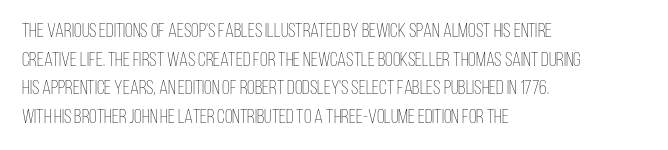
{"italic": "no", "bold": "no", "underline": "no", "align": "left", "line_spacing": "normal", "line_spacing_ratio": 1.43, "letter_spacing": "normal", "letter_spacing_em": 0.0, "glyph_px": 20}
